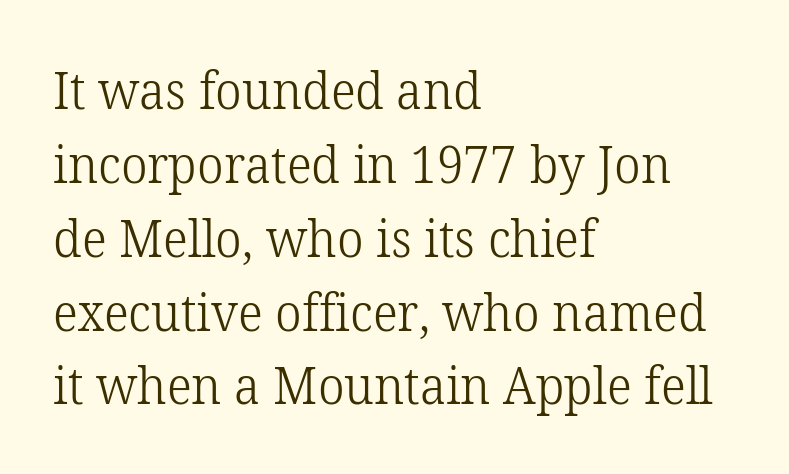
The image shows 52 px light serif type, upright; set left-aligned, normal line spacing (1.42x), normal letter spacing, not underlined; low stroke contrast and a medium x-height.
